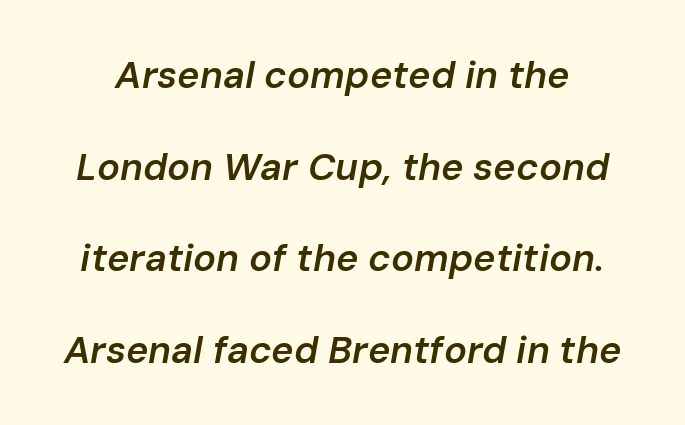
Q: Is the text bold? A: Semi-bold.
Q: Is the text italic (slanted)? A: Yes, it leans right by about 10 degrees.
Q: Is the text underlined? A: No.
Q: Is the spacing between letters normal or unusually wide? A: Normal.
Q: Is the spacing between lines tight, normal or loose? A: Loose.
Q: Width (condensed, normal, or wide)? A: Normal.
Q: Stroke contrast? A: Low.
Q: x-height? A: Medium.
Q: Monospaced? A: No.
